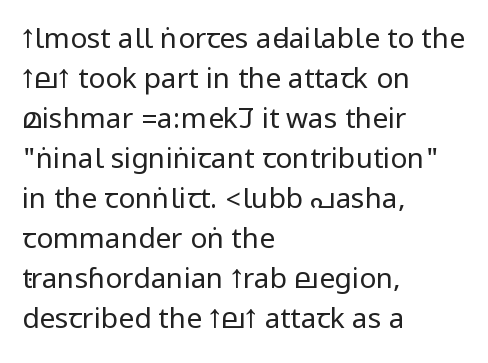
The image shows 28 px regular-weight, condensed sans-serif type, upright; set left-aligned, normal line spacing (1.43x), normal letter spacing, not underlined; low stroke contrast.
